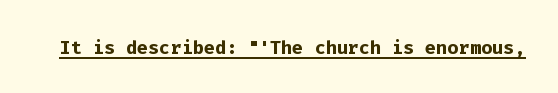
The image shows 26 px bold type, upright; set normal letter spacing, underlined.
